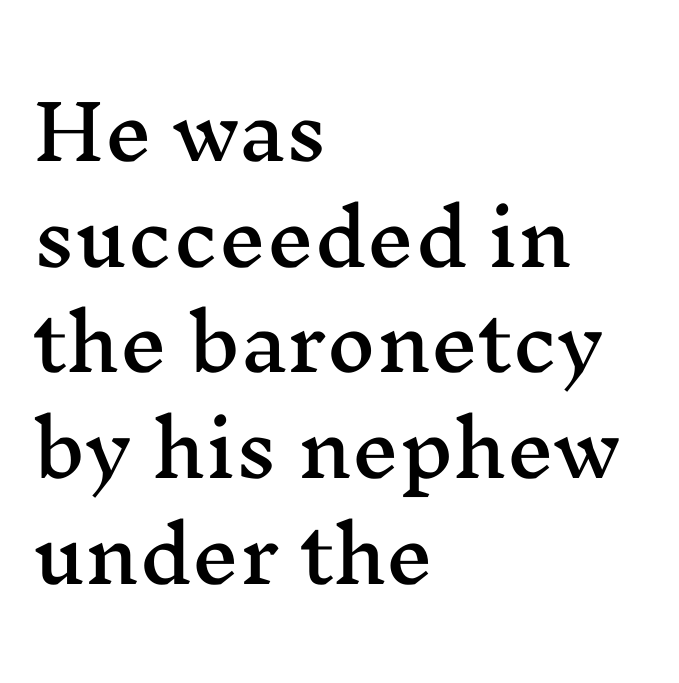
The image shows 75 px wide serif type, upright; set left-aligned, normal line spacing (1.41x), normal letter spacing, not underlined; medium stroke contrast and a medium x-height.
